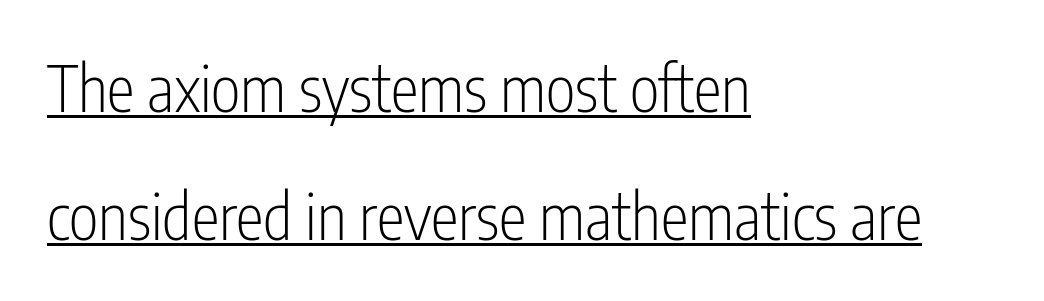
Words appear dense and cohesive because spacing is normal. Horizontal alignment here is leftward, the default for most running prose. Is there much room between lines? Yes — plenty of vertical air separates them. Grotesque or geometric, the face here clearly has no serifs. Proportional: the letters do not fall into vertical columns. Stroke mass is kept to a normal reading level or below.
